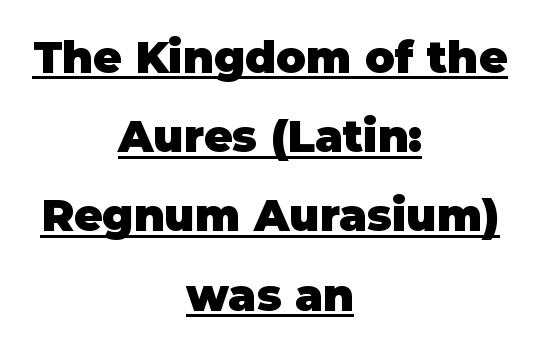
The rendering keeps characters at their native spacing. When letters stand straight like this, we call the style roman or upright. The text was rendered using a sans face with plain stroke endings. A continuous stroke trails under the words, as in a hyperlink. Horizontal alignment here is central, giving a formal, balanced look. The strokes are fattened all the way to bold.
